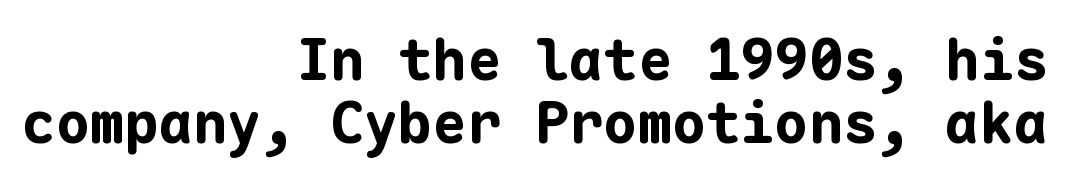
Q: Is the text bold? A: Yes.
Q: Is the text italic (slanted)? A: No, it is upright.
Q: Is the typeface a serif or a sans-serif typeface? A: Sans-serif.
Q: Is the text underlined? A: No.
Q: How is the paragraph aligned? A: Right-aligned.
Q: Is the spacing between letters normal or unusually wide? A: Normal.
Q: Is the spacing between lines tight, normal or loose? A: Tight.
Q: Width (condensed, normal, or wide)? A: Normal.
Q: Stroke contrast? A: Low.
Q: x-height? A: Medium.
Q: Monospaced? A: Yes.
